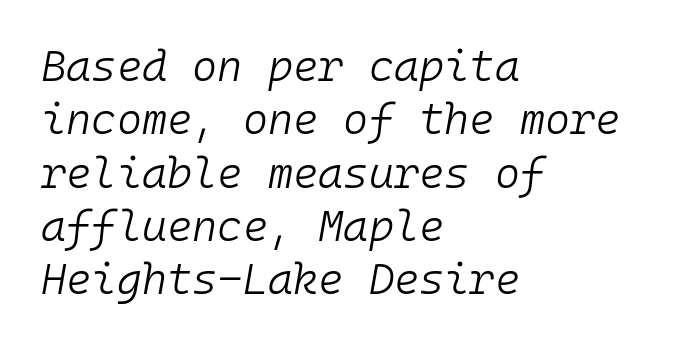
The string is rendered with underlining switched off. The letters march in equal steps, a hallmark of fixed-pitch type. Tracking value appears to be zero — textbook default spacing. The face used here has a pronounced slope to its letters. Stem width sits at or under what a default text font uses.
